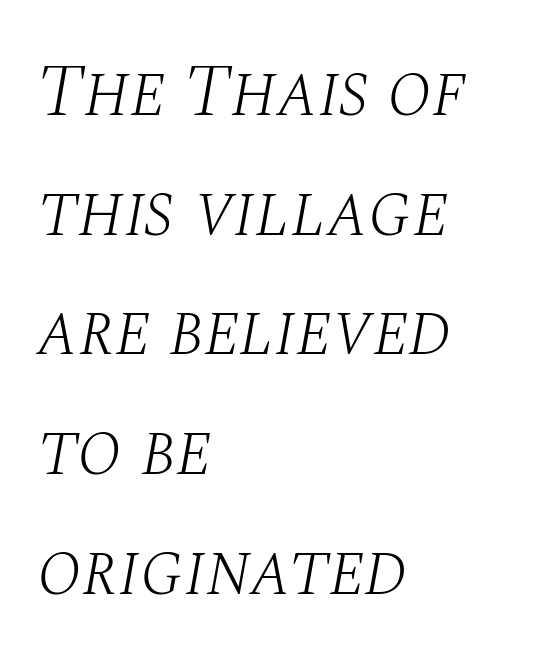
The image shows 73 px light serif type, italic (leaning right); set left-aligned, normal line spacing (1.64x), normal letter spacing, not underlined; medium stroke contrast and a large x-height.
